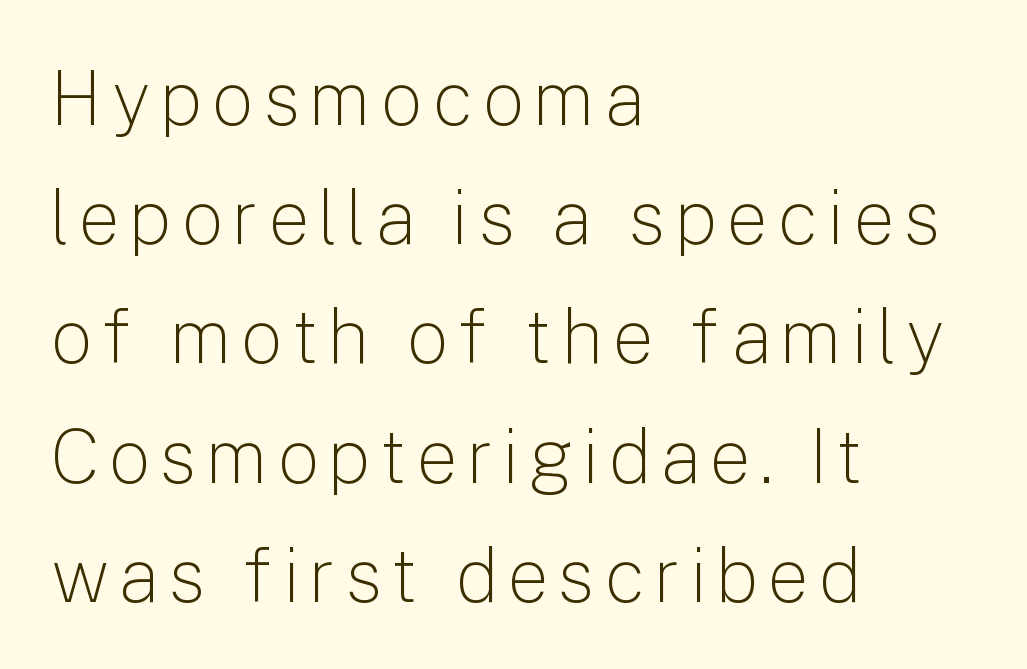
The image shows 75 px light sans-serif type, upright; set left-aligned, normal line spacing (1.59x), not underlined; low stroke contrast and a medium x-height.
